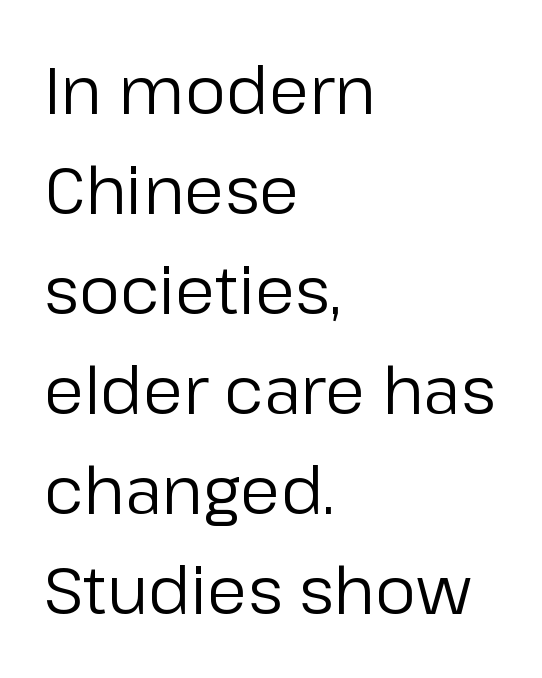
The image shows 65 px regular-weight sans-serif type, upright; set left-aligned, normal line spacing (1.54x), normal letter spacing, not underlined; low stroke contrast and a medium x-height.
